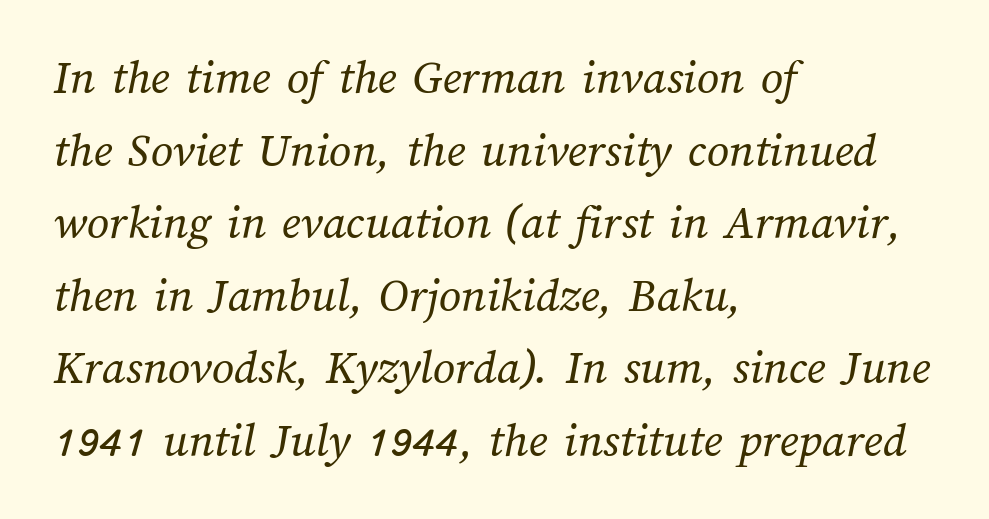
Think of a printed novel: that variable character pitch is what you see here. You could call the tracking neutral — neither tight nor loose. The space between consecutive lines is moderate. A bare baseline throughout the passage. The paragraph has a hard left edge and a soft right edge.
